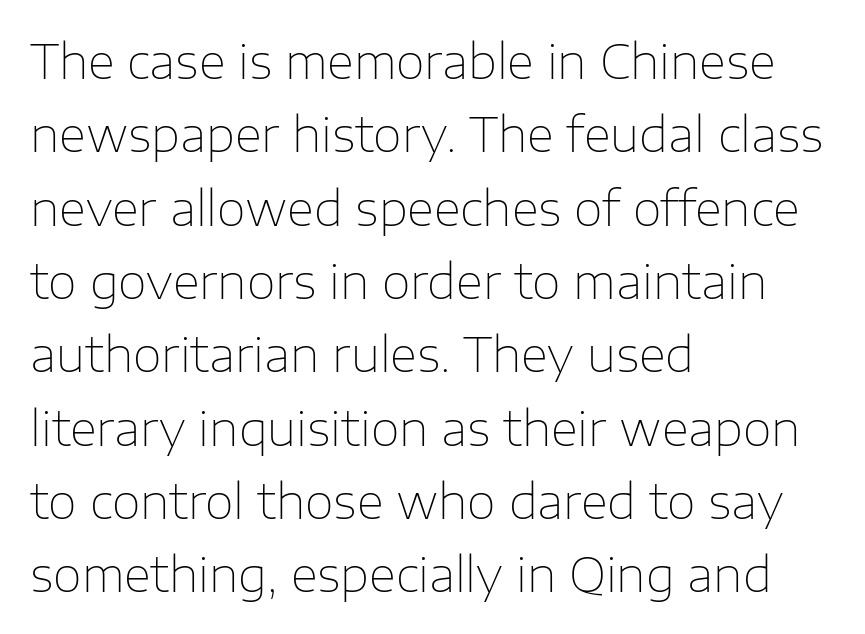
Ink coverage per letter is moderate at most. Spacing verdict: proportional, widths tailored to each character. Examine the stroke ends and you'll find no serifs. Style check: upright. One-word summary of the alignment: left.
